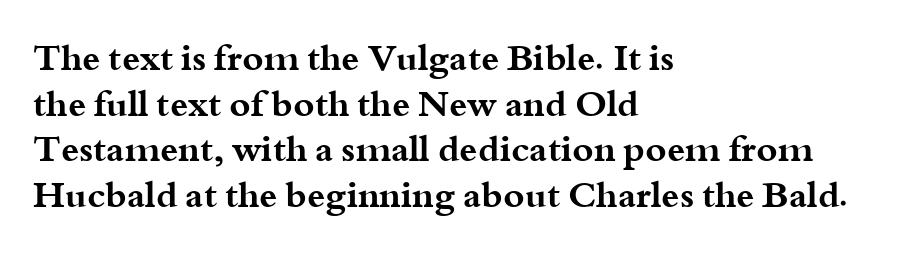
{"serif": "yes", "italic": "no", "bold": "yes", "weight": "bold", "width": "wide", "stroke_contrast": "medium", "x_height": "small", "monospaced": "no", "underline": "no", "align": "left", "line_spacing": "normal", "line_spacing_ratio": 1.27, "letter_spacing": "normal", "letter_spacing_em": 0.0, "glyph_px": 36}
